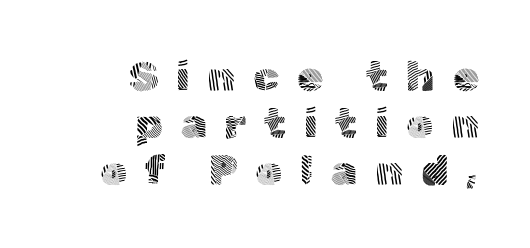
The image shows 42 px light sans-serif type, upright; set right-aligned, tight line spacing (1.12x), unusually wide letter spacing (+0.42 em), not underlined; a medium x-height.
